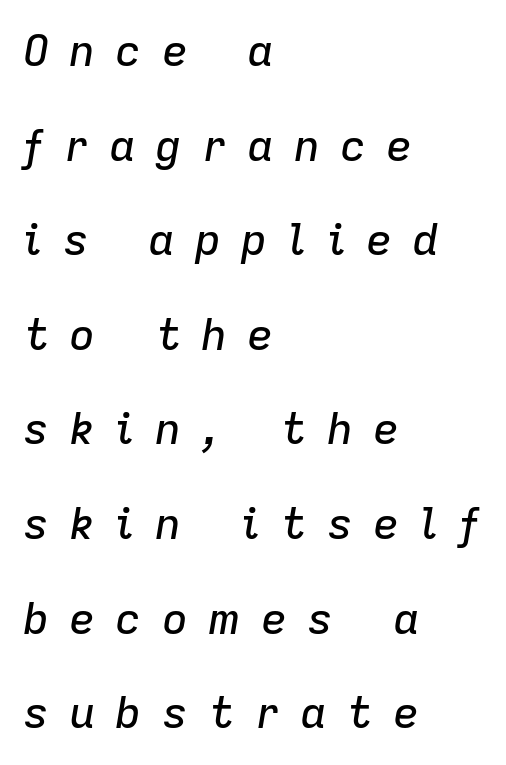
The letters advance in unequal steps, a hallmark of proportional type. The letters are spread apart with noticeably loose tracking. The block of text is sparse from top to bottom, with ample space between rows. Observe the lean: these are italic letterforms.
